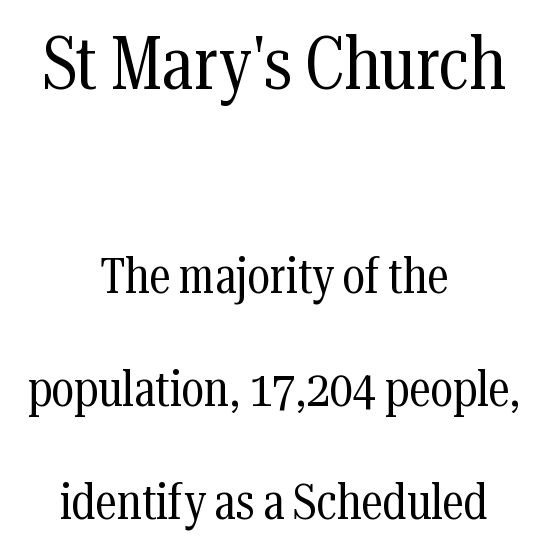
{"serif": "yes", "italic": "no", "bold": "no", "weight": "regular", "width": "condensed", "stroke_contrast": "medium", "x_height": "medium", "monospaced": "no", "underline": "no", "align": "center", "line_spacing": "loose", "line_spacing_ratio": 2.3, "letter_spacing": "normal", "letter_spacing_em": 0.0, "larger_block": "first", "size_ratio": 1.49, "glyph_px": 73}
